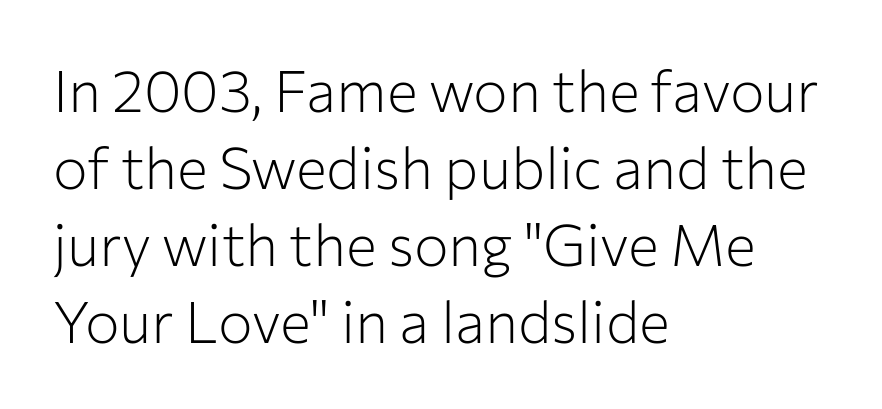
Successive baselines arrive at the customary interval. Tracking here is standard; glyphs follow each other at the usual distance. You can tell from the bare stems that sans-serif type was used. The letters stand upright; this is a roman face.
